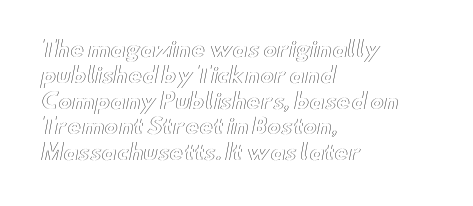
Q: Is the text italic (slanted)? A: Yes.
Q: Is the text underlined? A: No.
Q: How is the paragraph aligned? A: Left-aligned.
Q: Is the spacing between letters normal or unusually wide? A: Normal.
